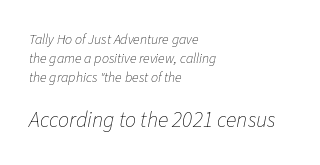
{"italic": "yes", "lean": "right", "slant_degrees": 11, "bold": "no", "underline": "no", "align": "left", "line_spacing": "normal", "line_spacing_ratio": 1.36, "letter_spacing": "normal", "letter_spacing_em": 0.0, "larger_block": "second", "size_ratio": 1.57, "glyph_px": 22}
